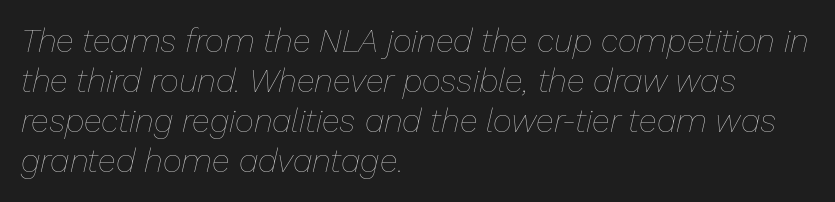
Q: Is the text bold? A: No.
Q: Is the text italic (slanted)? A: Yes, it leans right by about 13 degrees.
Q: Is the text underlined? A: No.
Q: How is the paragraph aligned? A: Left-aligned.
Q: Is the spacing between letters normal or unusually wide? A: Normal.
Q: Width (condensed, normal, or wide)? A: Normal.
Q: Stroke contrast? A: Low.
Q: x-height? A: Medium.
Q: Monospaced? A: No.
